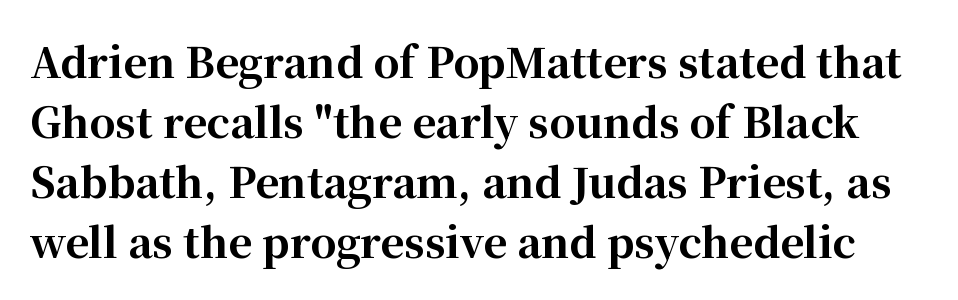
The image shows 41 px bold serif type, upright; set normal line spacing (1.46x), normal letter spacing, not underlined; high stroke contrast and a medium x-height.
